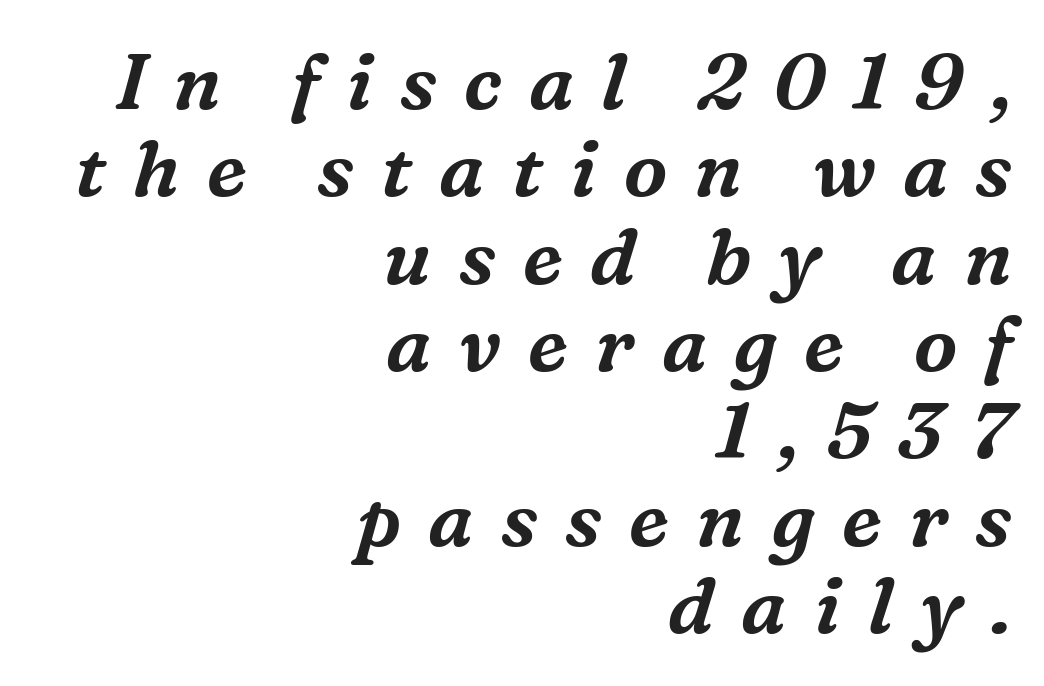
Nobody drew a line under any word here. Varying glyph widths throughout — classic text-font behaviour. Leftover space on each line is placed entirely before the opening word. Substantial extra tracking has been applied to these lines. How would I describe the line gaps? Narrow and economical.
